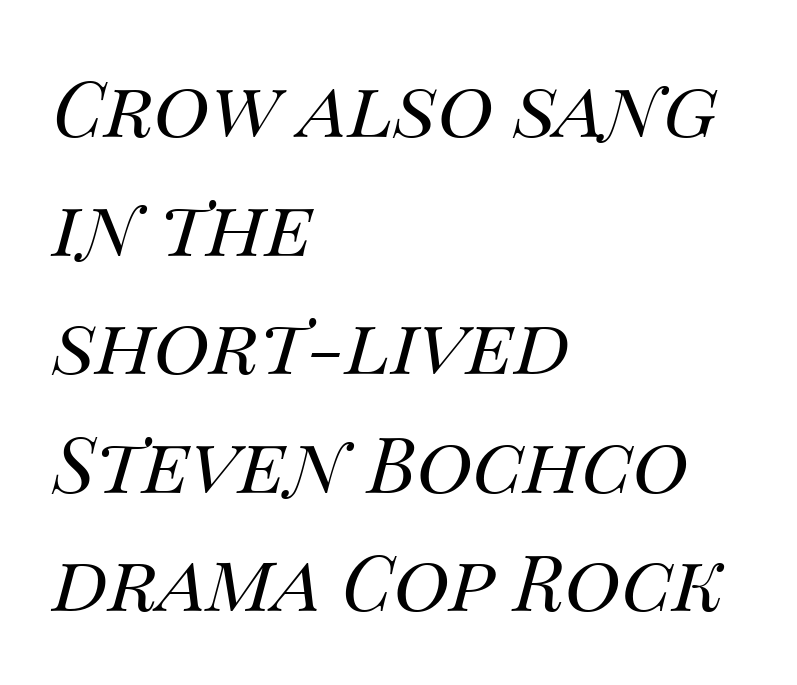
Q: Is the text bold? A: No.
Q: Is the text italic (slanted)? A: Yes, it leans right by about 14 degrees.
Q: Is the text underlined? A: No.
Q: How is the paragraph aligned? A: Left-aligned.
Q: Is the spacing between letters normal or unusually wide? A: Normal.
Q: Is the spacing between lines tight, normal or loose? A: Normal.
Q: Width (condensed, normal, or wide)? A: Normal.
Q: Stroke contrast? A: Medium.
Q: x-height? A: Large.
Q: Monospaced? A: No.
